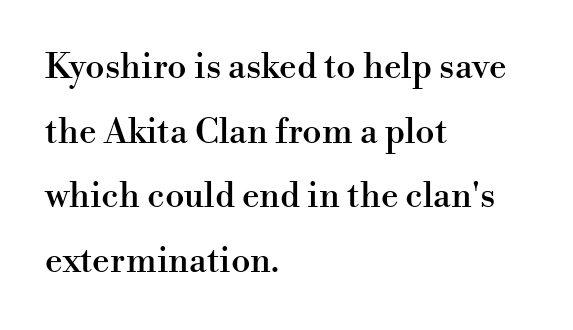
{"serif": "yes", "italic": "no", "width": "normal", "stroke_contrast": "high", "x_height": "small", "monospaced": "no", "underline": "no", "align": "left", "line_spacing_ratio": 1.85, "letter_spacing": "normal", "letter_spacing_em": 0.0, "glyph_px": 35}
